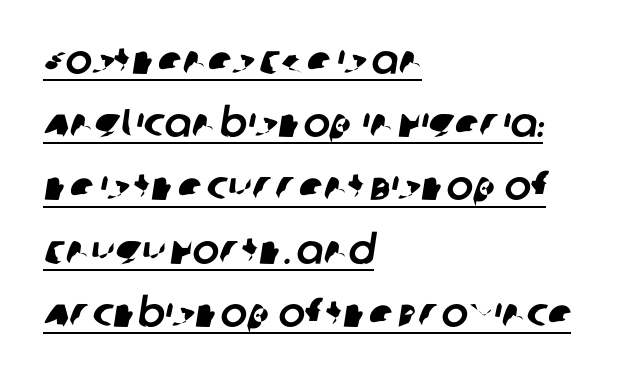
{"serif": "no", "width": "normal", "stroke_contrast": "low", "x_height": "large", "monospaced": "no", "underline": "yes", "align": "left", "line_spacing": "normal", "line_spacing_ratio": 1.58, "letter_spacing": "normal", "letter_spacing_em": 0.0, "glyph_px": 40}
